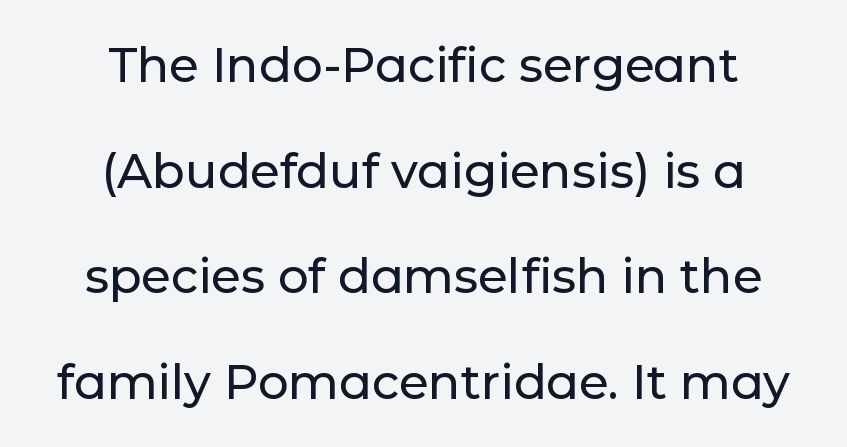
Q: Is the text italic (slanted)? A: No, it is upright.
Q: Is the typeface a serif or a sans-serif typeface? A: Sans-serif.
Q: Is the text underlined? A: No.
Q: How is the paragraph aligned? A: Centered.
Q: Is the spacing between letters normal or unusually wide? A: Normal.
Q: Is the spacing between lines tight, normal or loose? A: Loose.
Q: Width (condensed, normal, or wide)? A: Normal.
Q: Stroke contrast? A: Low.
Q: x-height? A: Medium.
Q: Monospaced? A: No.
